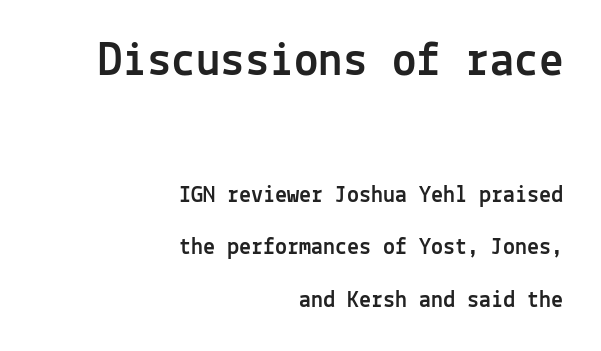
Q: Is the text italic (slanted)? A: No, it is upright.
Q: Is the typeface a serif or a sans-serif typeface? A: Sans-serif.
Q: Is the text underlined? A: No.
Q: How is the paragraph aligned? A: Right-aligned.
Q: Is the spacing between letters normal or unusually wide? A: Normal.
Q: Is the spacing between lines tight, normal or loose? A: Loose.
Q: Which block of text is set in a larger size, the first (top) or the second (bottom)? A: The first (top) one.
Q: Width (condensed, normal, or wide)? A: Normal.
Q: x-height? A: Medium.
Q: Monospaced? A: Yes.
